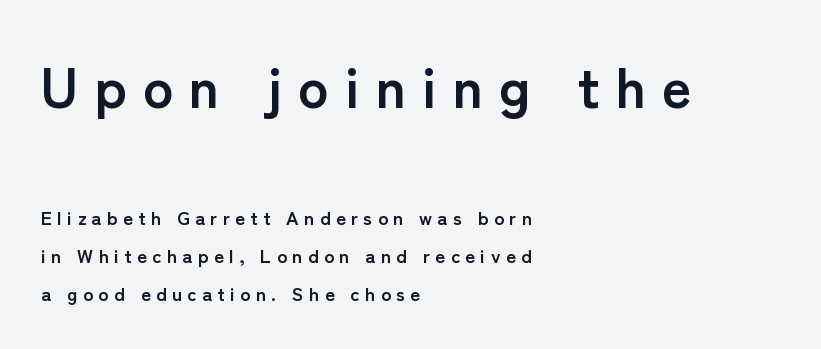
These lines stack with their left ends in a neat column. You could not count columns in this text — the font is proportionally spaced. A student would notice the top passage is typeset larger than what follows. Substantial extra tracking has been applied to these lines.
